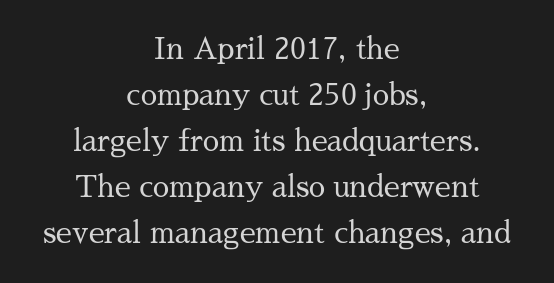
{"serif": "yes", "italic": "no", "bold": "no", "weight": "regular", "width": "normal", "stroke_contrast": "medium", "x_height": "medium", "monospaced": "no", "underline": "no", "align": "center", "line_spacing": "normal", "line_spacing_ratio": 1.59, "letter_spacing": "normal", "letter_spacing_em": 0.0, "glyph_px": 29}
